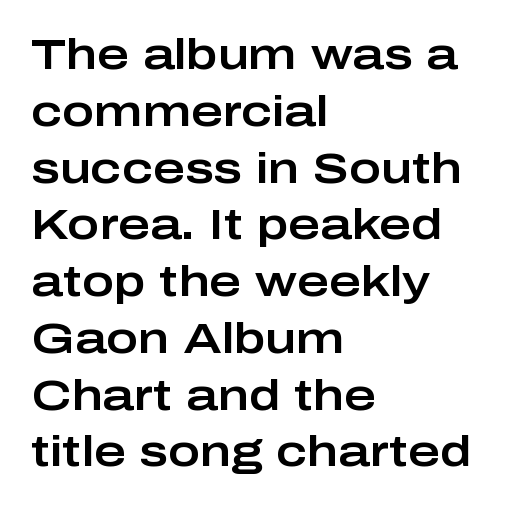
Q: Is the text italic (slanted)? A: No, it is upright.
Q: Is the typeface a serif or a sans-serif typeface? A: Sans-serif.
Q: Is the text underlined? A: No.
Q: How is the paragraph aligned? A: Left-aligned.
Q: Is the spacing between letters normal or unusually wide? A: Normal.
Q: Is the spacing between lines tight, normal or loose? A: Normal.
Q: Width (condensed, normal, or wide)? A: Wide.
Q: Stroke contrast? A: Low.
Q: x-height? A: Medium.
Q: Monospaced? A: No.
